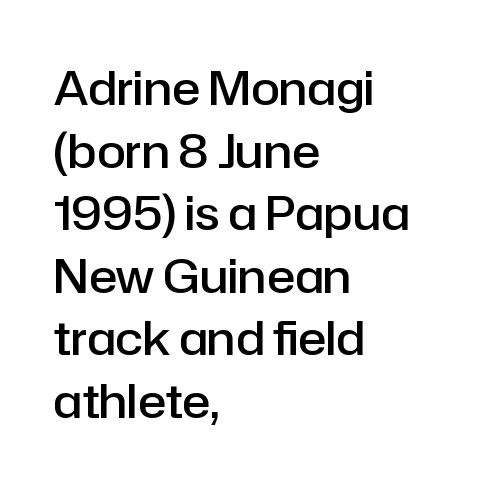
The string is rendered with underlining switched off. The font's upright variant was chosen for this text. These lines are rendered in a variable-pitch font. The tracking reads as untouched default to a designer's eye.
